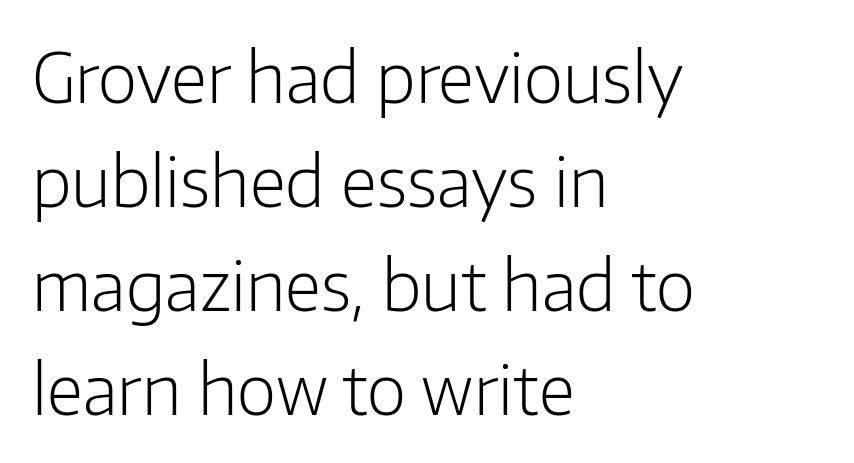
{"serif": "no", "italic": "no", "bold": "no", "weight": "light", "width": "normal", "stroke_contrast": "low", "x_height": "medium", "monospaced": "no", "underline": "no", "align": "left", "line_spacing": "normal", "line_spacing_ratio": 1.53, "letter_spacing": "normal", "letter_spacing_em": 0.0, "glyph_px": 68}
